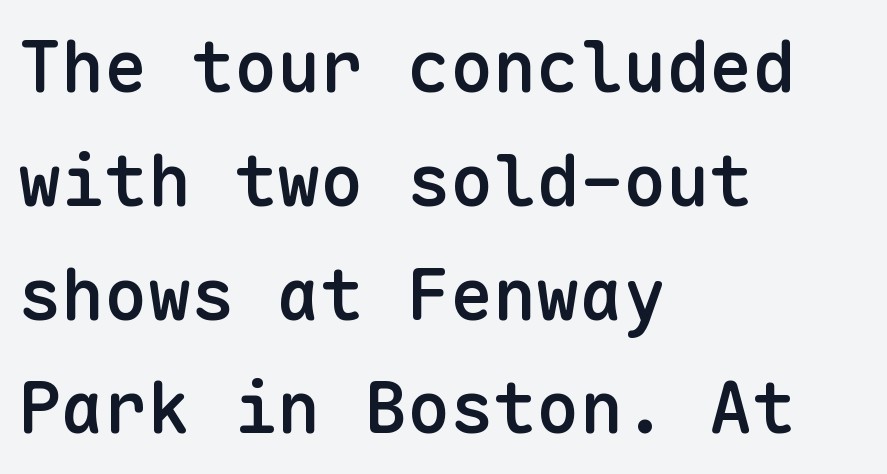
{"serif": "no", "italic": "no", "bold": "semi", "weight": "semibold", "width": "normal", "stroke_contrast": "low", "x_height": "medium", "monospaced": "yes", "underline": "no", "align": "left", "line_spacing": "normal", "line_spacing_ratio": 1.58, "letter_spacing": "normal", "letter_spacing_em": 0.0, "glyph_px": 72}
